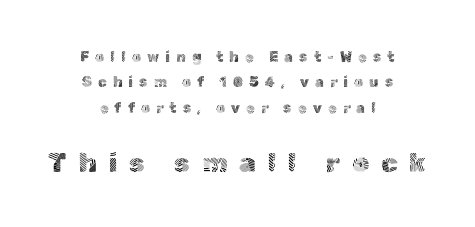
No italicization has been applied; the sample stays upright. The typesetting does not lean heavy: it is not bold. A typesetter would call this heavily tracked-out type. Descenders are the only things crossing below the line. Larger block? The one below; the one above is distinctly smaller.
